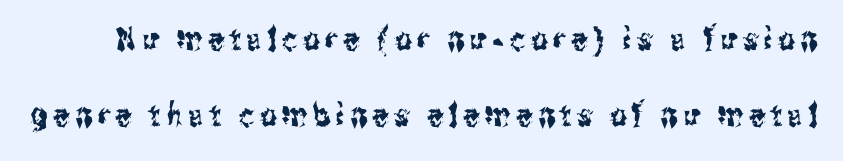
Q: Is the text italic (slanted)? A: No, it is upright.
Q: Is the typeface a serif or a sans-serif typeface? A: Sans-serif.
Q: Is the text underlined? A: No.
Q: Is the spacing between lines tight, normal or loose? A: Loose.
Q: Width (condensed, normal, or wide)? A: Condensed.
Q: Stroke contrast? A: Medium.
Q: x-height? A: Medium.
Q: Monospaced? A: No.
